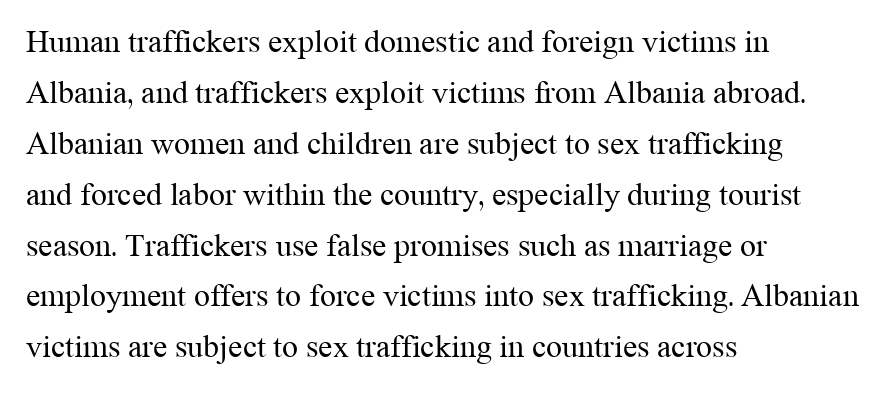
{"serif": "yes", "italic": "no", "bold": "no", "weight": "regular", "width": "normal", "stroke_contrast": "medium", "x_height": "medium", "monospaced": "no", "underline": "no", "align": "left", "line_spacing": "normal", "line_spacing_ratio": 1.59, "letter_spacing": "normal", "letter_spacing_em": 0.0, "glyph_px": 32}
